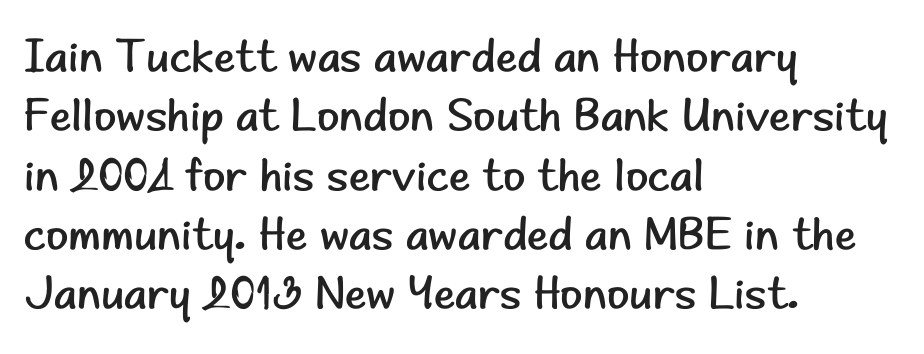
The image shows 46 px regular-weight sans-serif type, upright; set left-aligned, normal line spacing (1.29x), normal letter spacing, not underlined; low stroke contrast and a small x-height.
